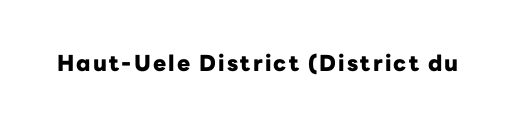
The image shows 22 px bold type, upright; set not underlined.
